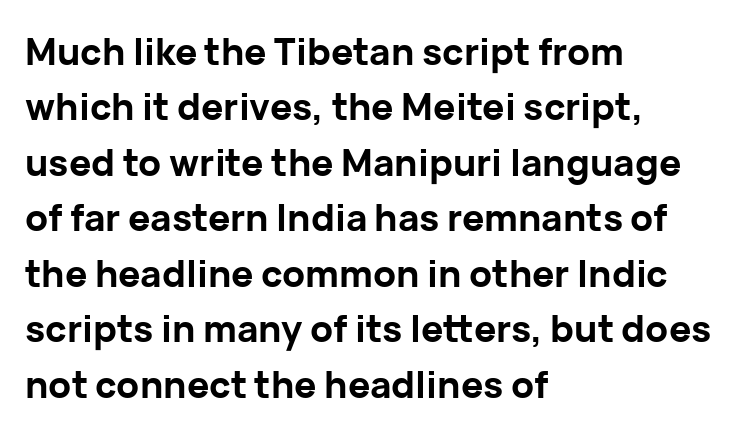
The type sits square on the baseline with zero lean. Here the designer chose a conventional face with non-uniform glyph widths. A student would call this left alignment; a typographer would say flush left, rag right. Each letter's strokes conclude bluntly, with no projecting serifs.
